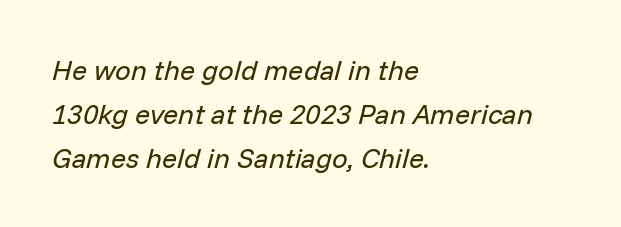
{"italic": "yes", "lean": "right", "slant_degrees": 14, "bold": "no", "weight": "regular", "width": "normal", "stroke_contrast": "low", "x_height": "medium", "monospaced": "no", "underline": "no", "align": "left", "line_spacing": "normal", "line_spacing_ratio": 1.57, "letter_spacing": "normal", "letter_spacing_em": 0.0, "glyph_px": 28}
